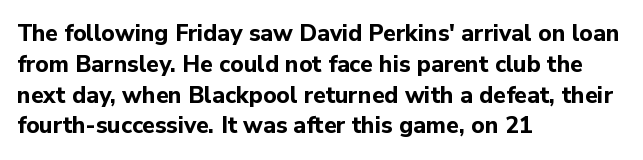
{"italic": "no", "bold": "yes", "underline": "no", "align": "left", "line_spacing": "normal", "line_spacing_ratio": 1.34, "letter_spacing": "normal", "letter_spacing_em": 0.0, "glyph_px": 23}
